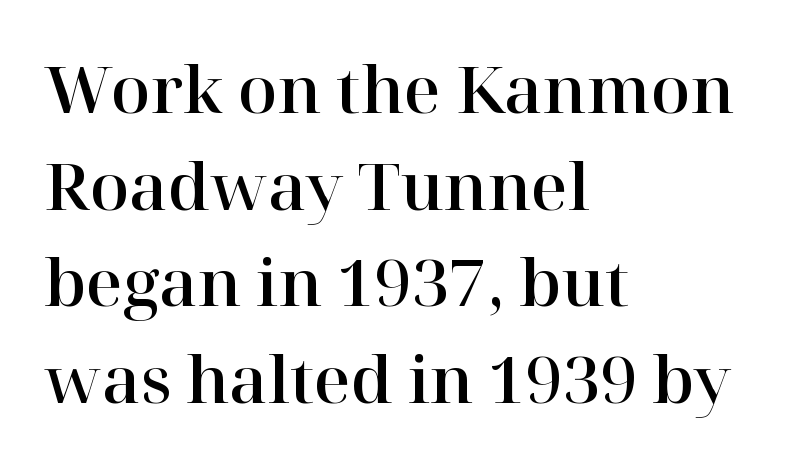
{"serif": "yes", "italic": "no", "width": "normal", "stroke_contrast": "high", "x_height": "medium", "monospaced": "no", "underline": "no", "align": "left", "line_spacing": "normal", "line_spacing_ratio": 1.51, "letter_spacing": "normal", "letter_spacing_em": 0.0, "glyph_px": 64}
